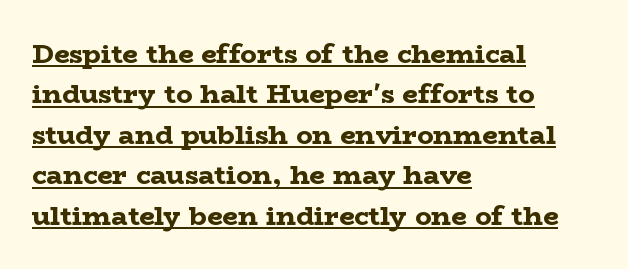
Is there an underline? Yes — a line sits under the letters. Each word holds together tightly as a unit, with standard inter-letter gaps. Caption: multi-line text, flush left, ragged right. These words are printed bold, with thick strokes throughout.
